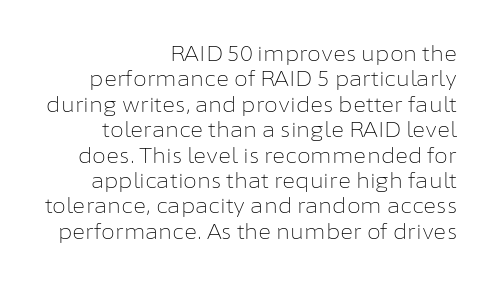
The image shows 20 px text type, upright; set right-aligned, normal line spacing (1.27x), normal letter spacing, not underlined.
